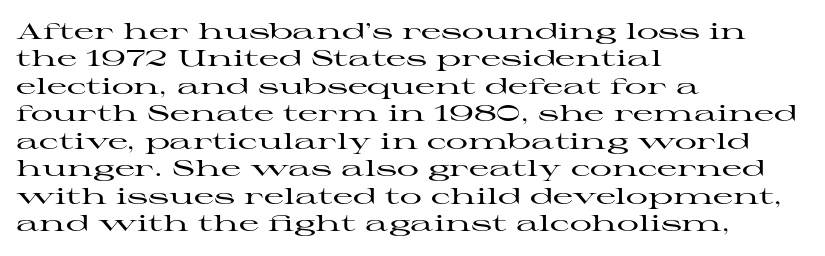
The image shows 22 px text type, upright; set left-aligned, normal line spacing (1.25x), normal letter spacing, not underlined.
